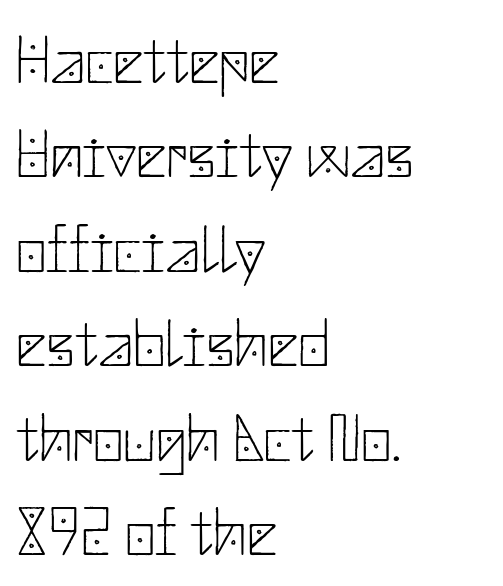
{"serif": "no", "italic": "no", "bold": "no", "weight": "thin", "width": "normal", "stroke_contrast": "low", "x_height": "small", "underline": "no", "align": "left", "line_spacing": "normal", "line_spacing_ratio": 1.41, "letter_spacing": "normal", "letter_spacing_em": 0.0, "glyph_px": 67}
